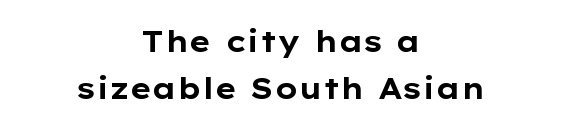
The image shows 29 px bold, wide sans-serif type, upright; set centered, normal line spacing (1.61x), normal letter spacing, not underlined; low stroke contrast and a medium x-height.
